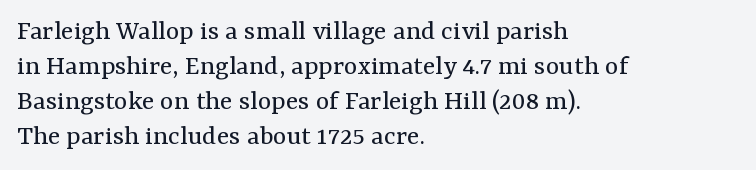
The image shows 29 px regular-weight serif type, upright; set left-aligned, line spacing 1.21x, normal letter spacing, not underlined; medium stroke contrast and a medium x-height.
